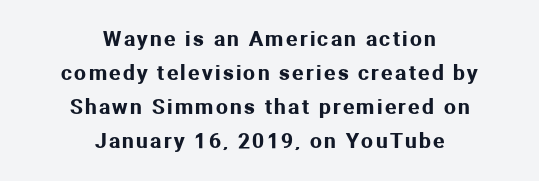
The image shows 21 px text type, upright; set centered, normal line spacing (1.62x), not underlined.
